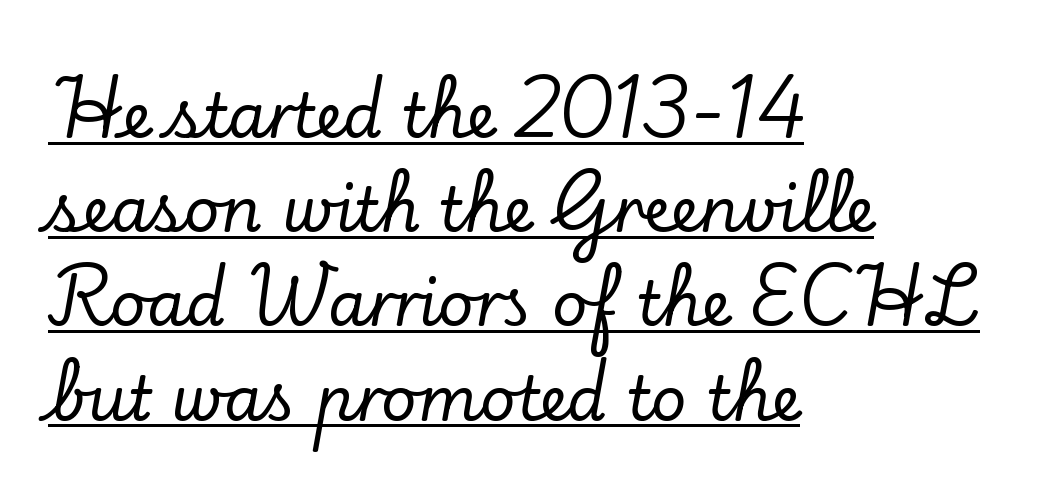
{"serif": "yes", "width": "normal", "stroke_contrast": "low", "x_height": "small", "monospaced": "no", "underline": "yes", "align": "left", "line_spacing": "normal", "line_spacing_ratio": 1.52, "letter_spacing": "normal", "letter_spacing_em": 0.0, "glyph_px": 62}
